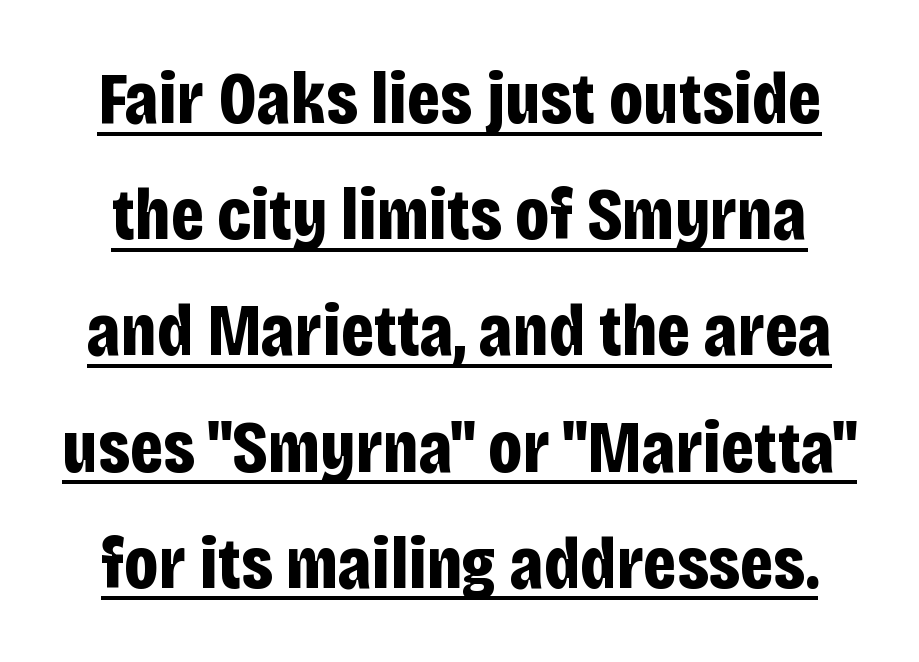
Q: Is the text bold? A: Yes.
Q: Is the text italic (slanted)? A: No, it is upright.
Q: Is the typeface a serif or a sans-serif typeface? A: Sans-serif.
Q: Is the text underlined? A: Yes.
Q: Is the spacing between letters normal or unusually wide? A: Normal.
Q: Is the spacing between lines tight, normal or loose? A: Normal.
Q: Width (condensed, normal, or wide)? A: Condensed.
Q: Stroke contrast? A: Low.
Q: x-height? A: Large.
Q: Monospaced? A: No.
